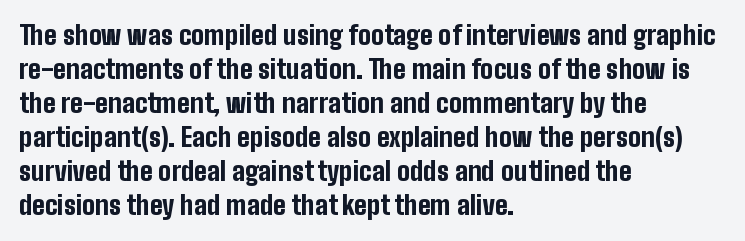
The image shows 26 px bold type, upright; set left-aligned, normal line spacing (1.31x), normal letter spacing, not underlined.
